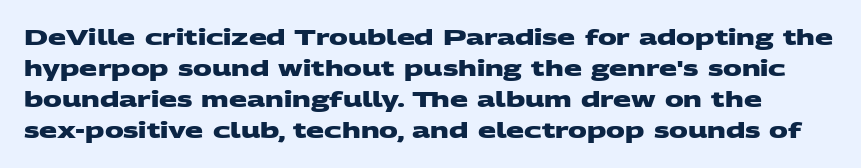
Q: Is the text bold? A: Yes.
Q: Is the text underlined? A: No.
Q: Is the spacing between letters normal or unusually wide? A: Normal.
Q: Is the spacing between lines tight, normal or loose? A: Normal.
